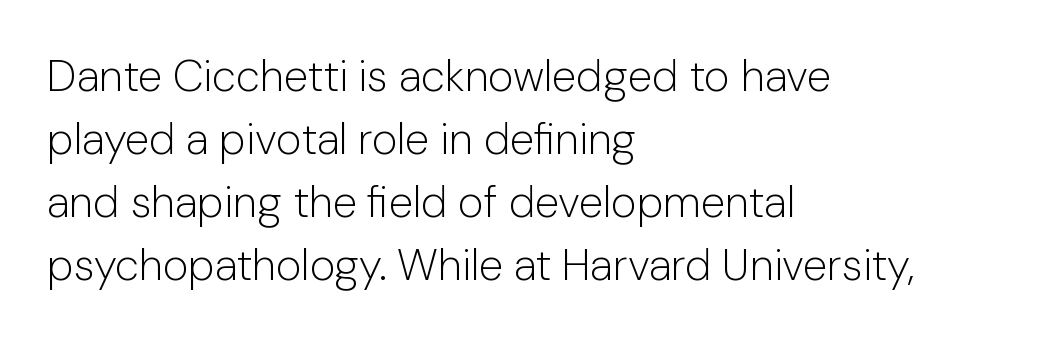
{"serif": "no", "italic": "no", "bold": "no", "weight": "light", "width": "normal", "stroke_contrast": "low", "x_height": "medium", "monospaced": "no", "underline": "no", "align": "left", "line_spacing": "normal", "line_spacing_ratio": 1.43, "letter_spacing": "normal", "letter_spacing_em": 0.0, "glyph_px": 44}
